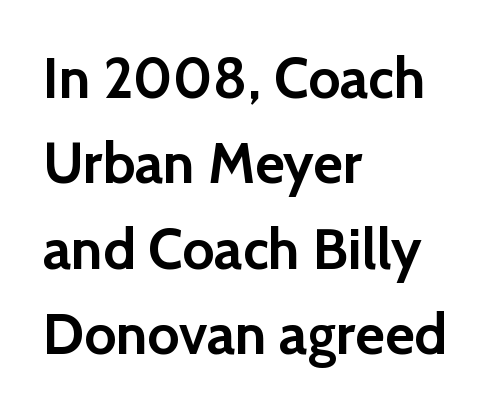
The image shows 57 px semibold sans-serif type, upright; set left-aligned, normal line spacing (1.5x), normal letter spacing, not underlined; a medium x-height.
